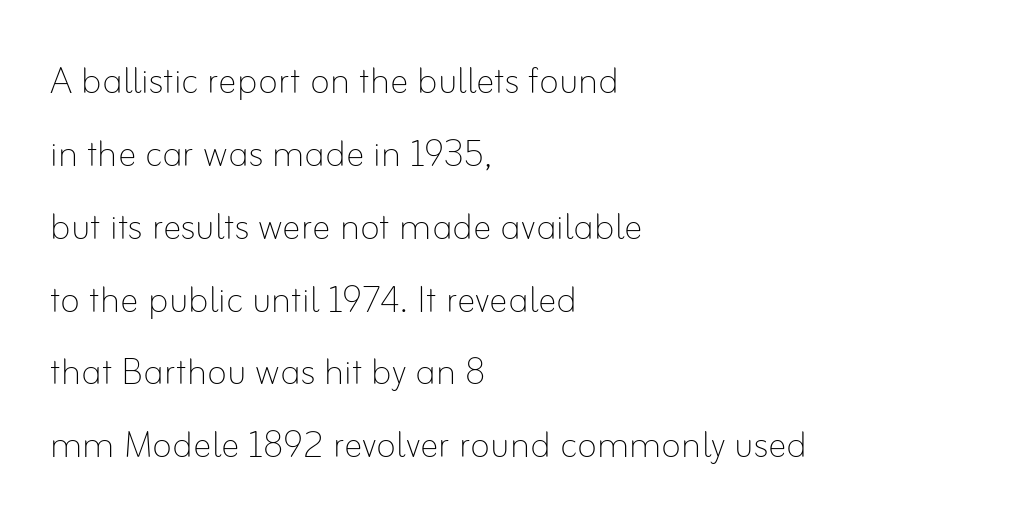
This sample uses plain, unmodified letter spacing. A typesetter would call this proportional, since set widths differ per character. Letters have the restrained weight of plain body copy at most. The rendering uses a moderate line-height, typical for paragraphs.
